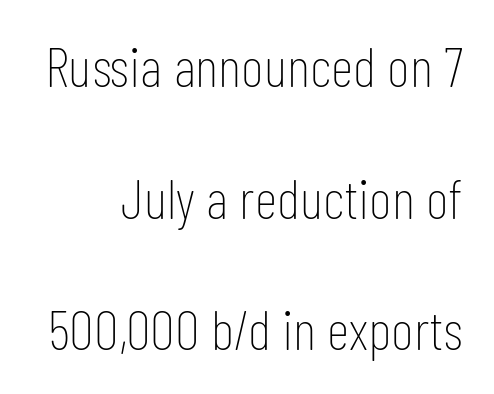
{"serif": "no", "italic": "no", "bold": "no", "weight": "thin", "width": "condensed", "stroke_contrast": "low", "x_height": "medium", "monospaced": "no", "underline": "no", "align": "right", "line_spacing": "loose", "line_spacing_ratio": 2.35, "letter_spacing": "normal", "letter_spacing_em": 0.0, "glyph_px": 56}
